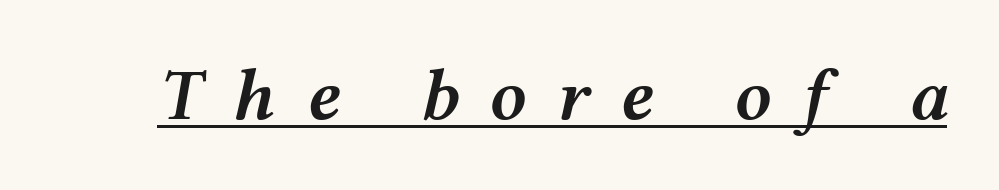
Q: Is the text bold? A: Semi-bold.
Q: Is the text italic (slanted)? A: Yes, it leans right by about 12 degrees.
Q: Is the text underlined? A: Yes.
Q: Is the spacing between letters normal or unusually wide? A: Unusually wide.
Q: Width (condensed, normal, or wide)? A: Wide.
Q: Stroke contrast? A: Medium.
Q: x-height? A: Medium.
Q: Monospaced? A: No.
